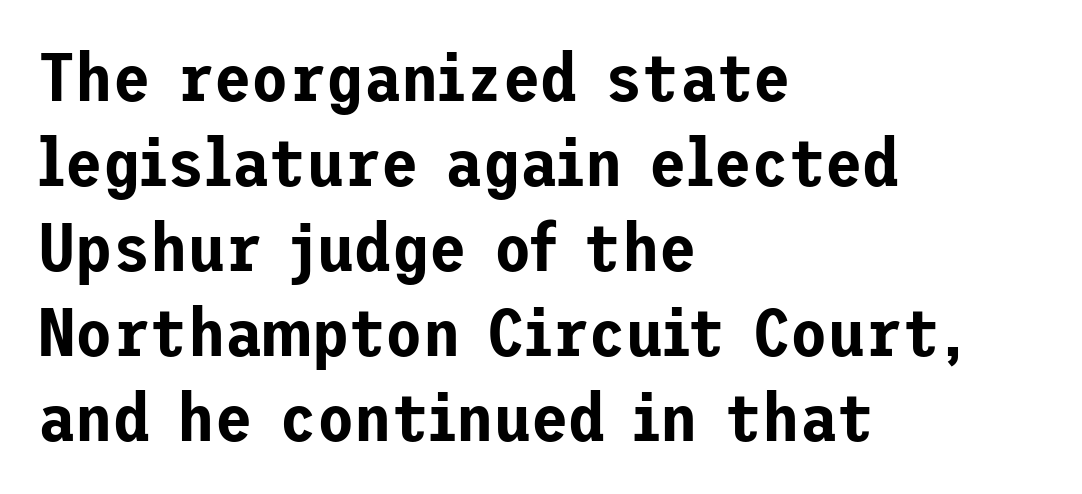
Is the block centered? No — it sits flush against the left margin. Characters follow at the spacing the type designer built in. Descenders are the only things crossing below the line. Tall strokes in this sample are plumb rather than angled. Does the leading feel generous? No, just average. Nope, no serifs anywhere on these letters.
